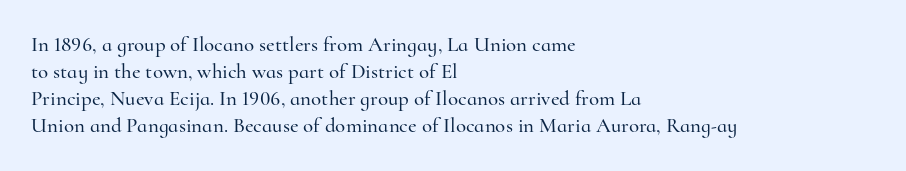
Q: Is the text italic (slanted)? A: No, it is upright.
Q: Is the text underlined? A: No.
Q: How is the paragraph aligned? A: Left-aligned.
Q: Is the spacing between letters normal or unusually wide? A: Normal.
Q: Is the spacing between lines tight, normal or loose? A: Normal.
